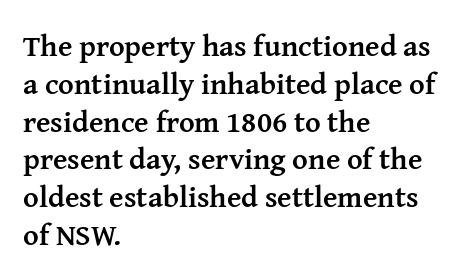
The image shows 30 px semibold serif type, upright; set left-aligned, normal line spacing (1.26x), normal letter spacing, not underlined; medium stroke contrast and a medium x-height.
